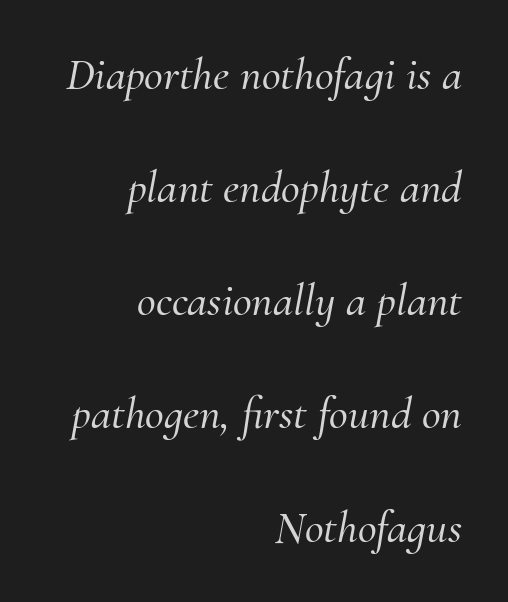
The image shows 46 px serif type, italic (leaning right); set right-aligned, loose line spacing (2.46x), normal letter spacing, not underlined; medium stroke contrast and a small x-height.
